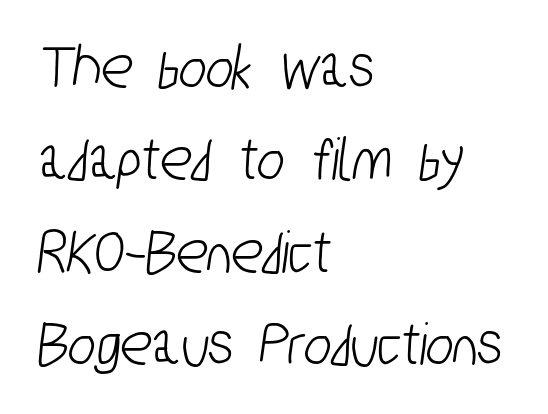
The image shows 65 px condensed sans-serif type; set left-aligned, normal line spacing (1.42x), normal letter spacing, not underlined; low stroke contrast and a medium x-height.
